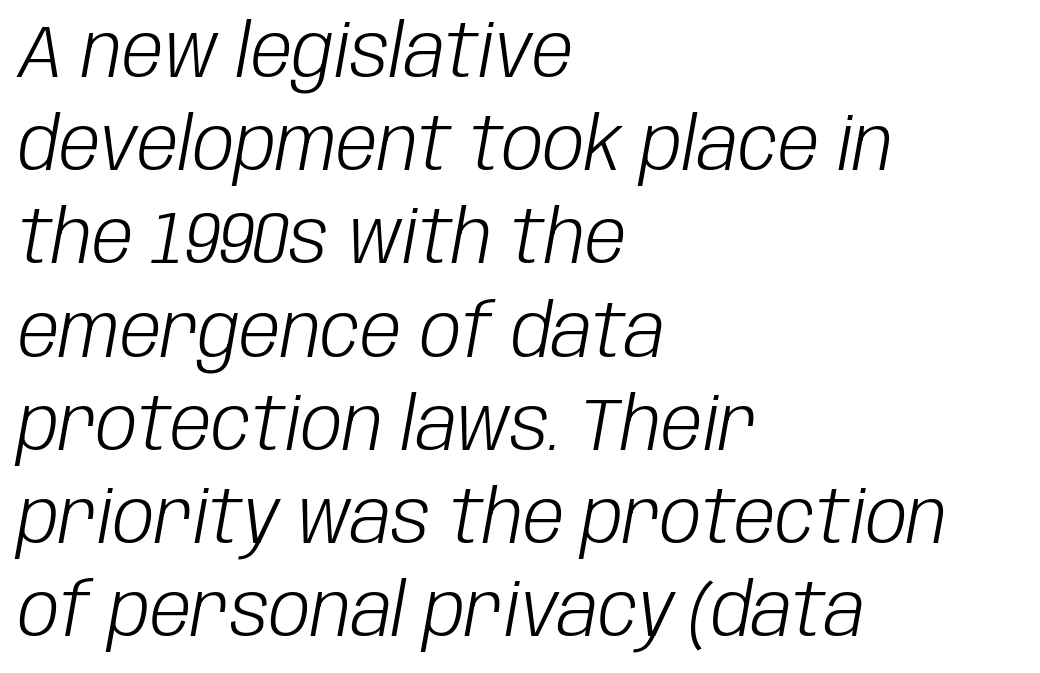
{"italic": "yes", "lean": "right", "slant_degrees": 10, "bold": "no", "weight": "light", "width": "condensed", "stroke_contrast": "low", "x_height": "large", "monospaced": "no", "underline": "no", "align": "left", "line_spacing": "normal", "line_spacing_ratio": 1.26, "letter_spacing": "normal", "letter_spacing_em": 0.0, "glyph_px": 74}
